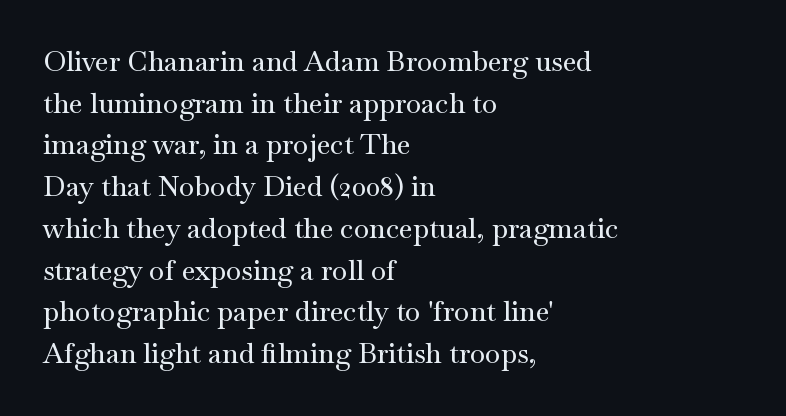
Honestly, there is no underline to notice here at all. No italicization has been applied; the sample stays upright. Baseline-to-baseline distance is the conventional proportion of letter height. This is serif lettering, the kind often seen in printed books.
